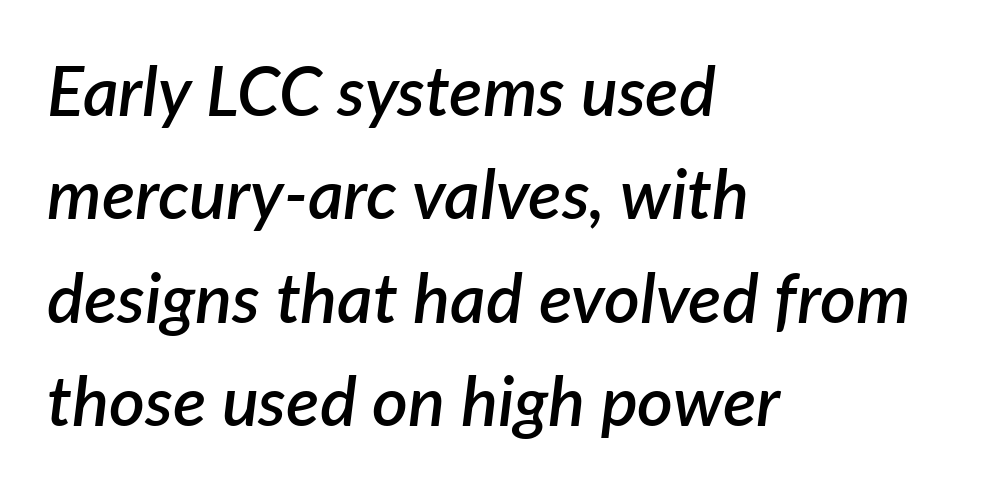
{"italic": "yes", "lean": "right", "slant_degrees": 7, "bold": "semi", "weight": "semibold", "width": "normal", "stroke_contrast": "low", "x_height": "medium", "monospaced": "no", "underline": "no", "align": "left", "line_spacing": "normal", "line_spacing_ratio": 1.5, "letter_spacing": "normal", "letter_spacing_em": 0.0, "glyph_px": 69}
